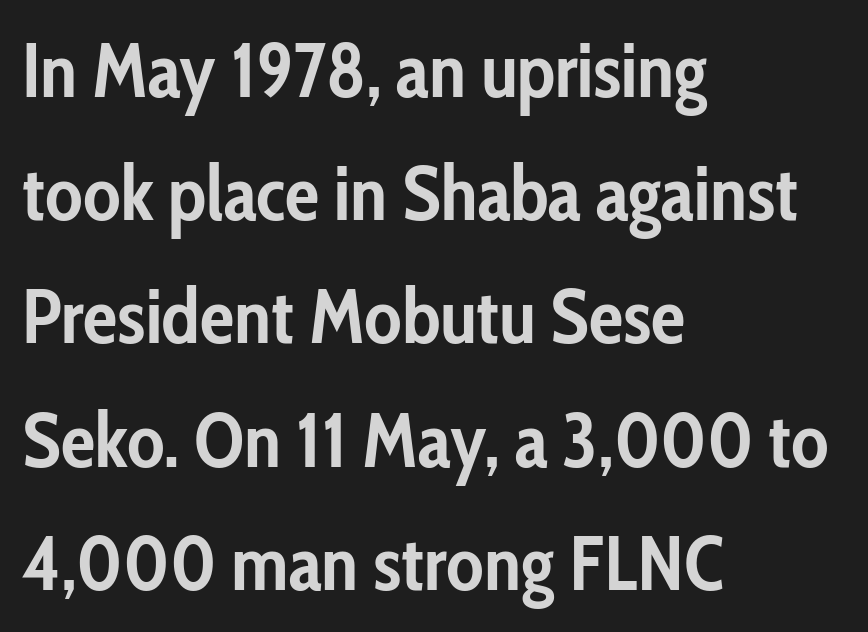
Q: Is the text bold? A: Yes.
Q: Is the text italic (slanted)? A: No, it is upright.
Q: Is the typeface a serif or a sans-serif typeface? A: Sans-serif.
Q: Is the text underlined? A: No.
Q: How is the paragraph aligned? A: Left-aligned.
Q: Is the spacing between letters normal or unusually wide? A: Normal.
Q: Is the spacing between lines tight, normal or loose? A: Normal.
Q: Width (condensed, normal, or wide)? A: Condensed.
Q: Stroke contrast? A: Low.
Q: x-height? A: Medium.
Q: Monospaced? A: No.
